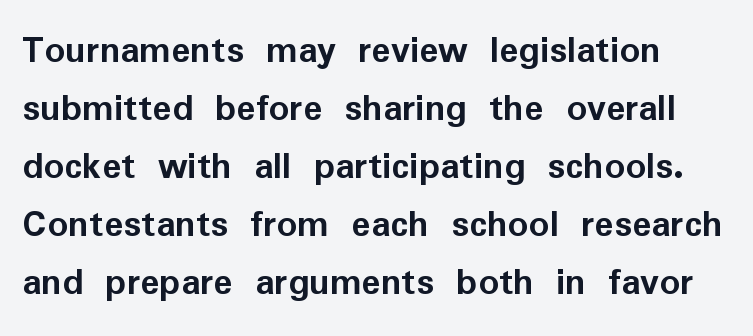
{"serif": "no", "italic": "no", "bold": "yes", "weight": "semibold", "width": "normal", "stroke_contrast": "low", "x_height": "medium", "monospaced": "no", "underline": "no", "line_spacing": "normal", "line_spacing_ratio": 1.45, "letter_spacing": "normal", "letter_spacing_em": 0.0, "glyph_px": 40}
